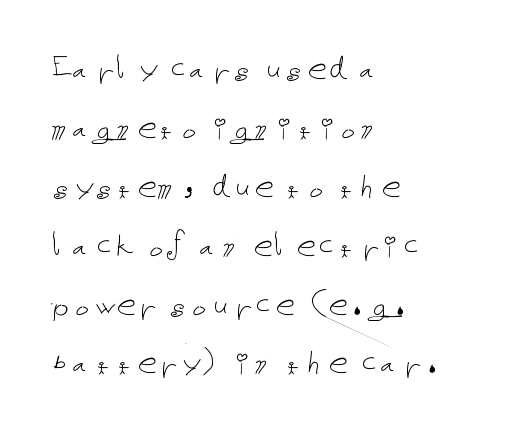
Q: Is the text bold? A: No.
Q: Is the text italic (slanted)? A: No, it is upright.
Q: Is the text underlined? A: No.
Q: How is the paragraph aligned? A: Left-aligned.
Q: Is the spacing between letters normal or unusually wide? A: Normal.
Q: Is the spacing between lines tight, normal or loose? A: Normal.
Q: Width (condensed, normal, or wide)? A: Normal.
Q: Stroke contrast? A: Low.
Q: x-height? A: Medium.
